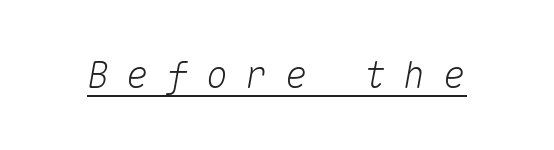
The image shows 37 px text type, italic (leaning right), monospaced; set unusually wide letter spacing (+0.47 em), underlined; medium stroke contrast and a medium x-height.
